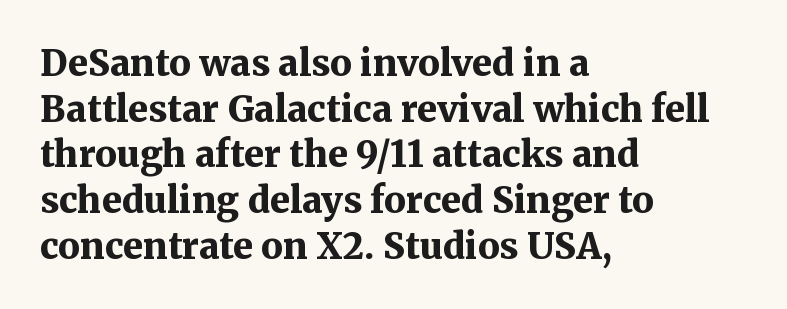
Old-style or modern, the face here clearly has serifs. These lines are rendered in a variable-pitch font. The setting favours the left margin, as ordinary paragraphs usually do. Tall strokes in this sample are plumb rather than angled. The foot of each line stays bare and open. There is no visible air inserted between adjacent glyphs.
